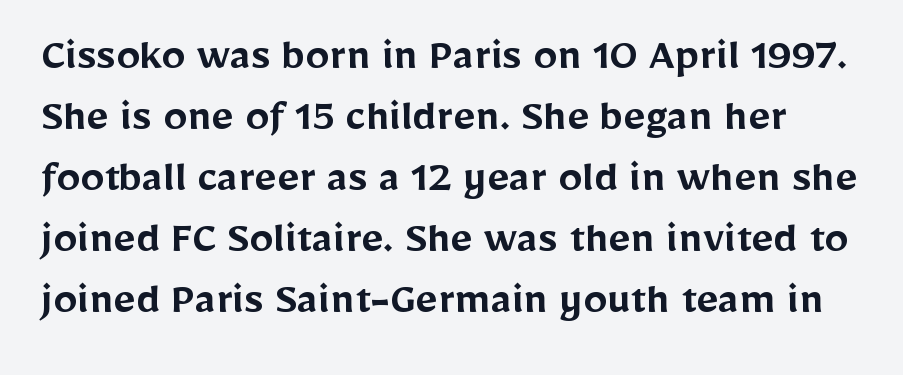
Q: Is the text bold? A: Semi-bold.
Q: Is the text italic (slanted)? A: No, it is upright.
Q: Is the typeface a serif or a sans-serif typeface? A: Sans-serif.
Q: Is the text underlined? A: No.
Q: Is the spacing between letters normal or unusually wide? A: Normal.
Q: Is the spacing between lines tight, normal or loose? A: Normal.
Q: Width (condensed, normal, or wide)? A: Normal.
Q: Stroke contrast? A: Low.
Q: x-height? A: Medium.
Q: Monospaced? A: No.
